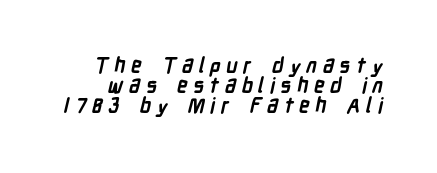
{"bold": "yes", "underline": "no", "line_spacing": "tight", "line_spacing_ratio": 0.96, "letter_spacing": "wide", "letter_spacing_em": 0.26, "glyph_px": 21}
